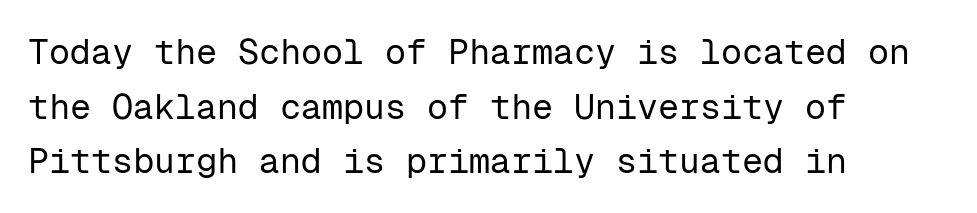
Line beginnings align vertically; line endings do not. Serifs: no, the terminals of the letterforms are clean. The face used here is monospaced, like something from a code editor. Nobody drew a line under any word here.
